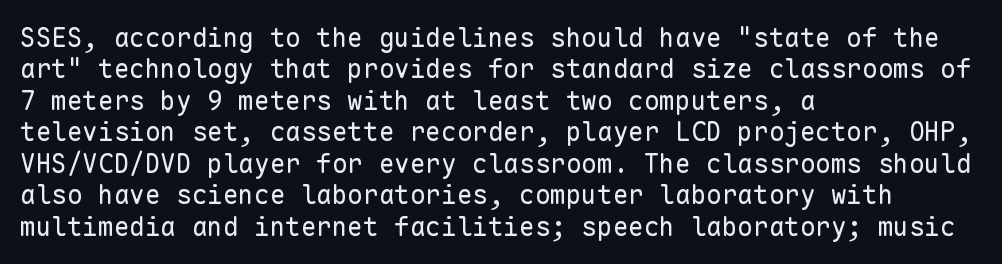
{"italic": "no", "bold": "no", "underline": "no", "align": "left", "line_spacing_ratio": 1.21, "letter_spacing": "normal", "letter_spacing_em": 0.0, "glyph_px": 26}
